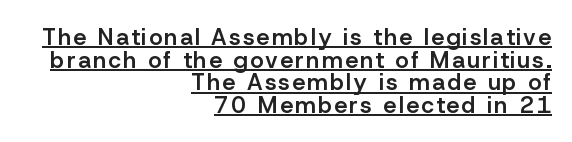
Q: Is the text bold? A: Semi-bold.
Q: Is the text italic (slanted)? A: No, it is upright.
Q: Is the text underlined? A: Yes.
Q: How is the paragraph aligned? A: Right-aligned.
Q: Is the spacing between lines tight, normal or loose? A: Tight.
